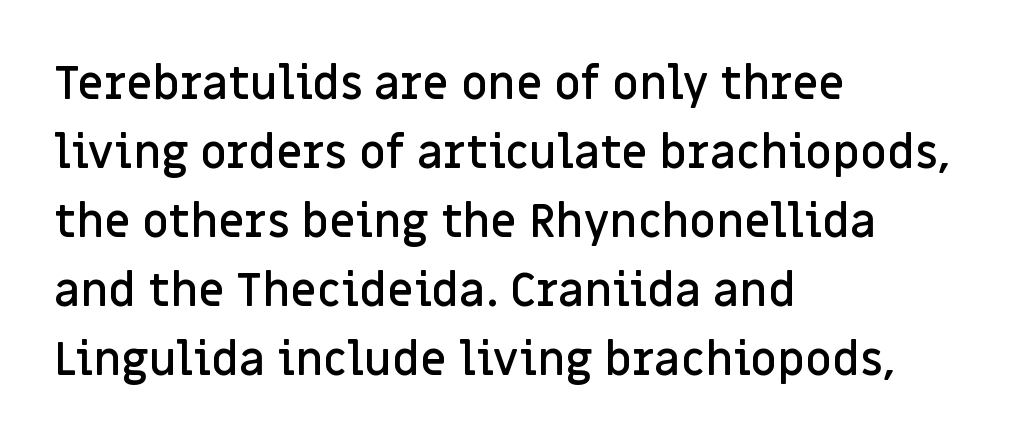
The image shows 46 px semibold sans-serif type, upright; set left-aligned, normal line spacing (1.5x), normal letter spacing, not underlined; low stroke contrast and a large x-height.
